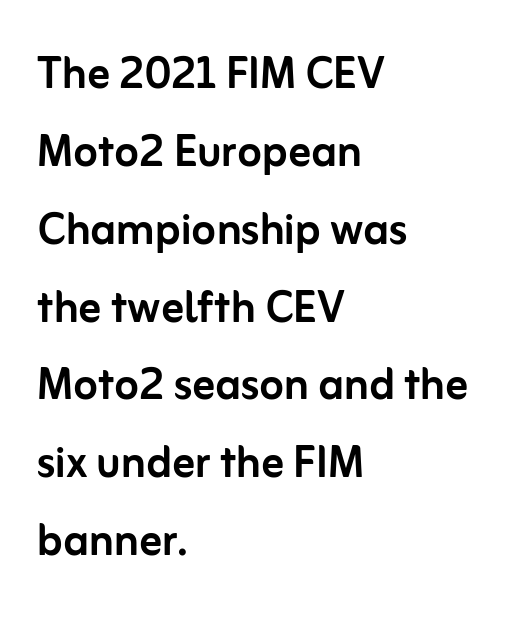
Q: Is the text italic (slanted)? A: No, it is upright.
Q: Is the typeface a serif or a sans-serif typeface? A: Sans-serif.
Q: Is the text underlined? A: No.
Q: How is the paragraph aligned? A: Left-aligned.
Q: Is the spacing between letters normal or unusually wide? A: Normal.
Q: Is the spacing between lines tight, normal or loose? A: Normal.
Q: Width (condensed, normal, or wide)? A: Normal.
Q: Stroke contrast? A: Low.
Q: x-height? A: Medium.
Q: Monospaced? A: No.
